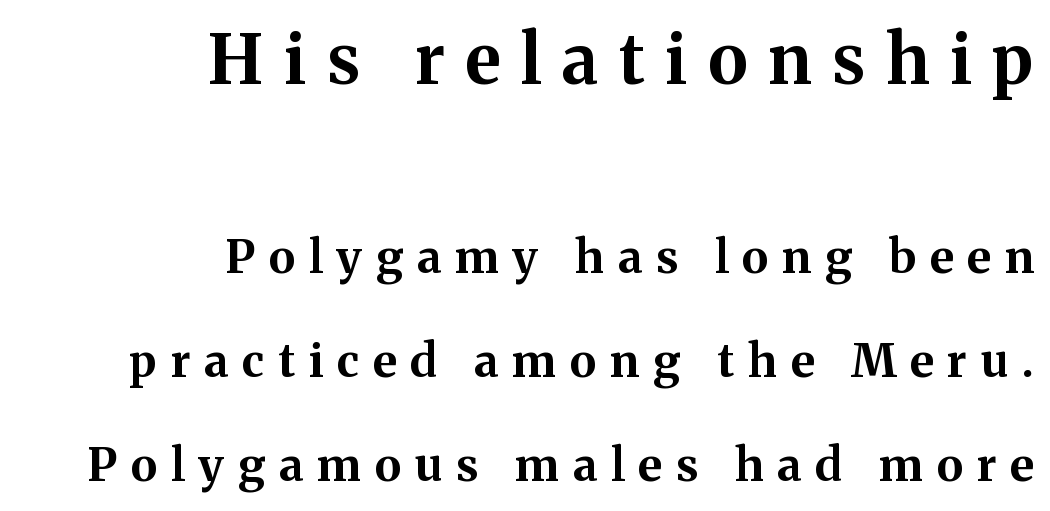
The image shows 69 px bold serif type, upright; set right-aligned, loose line spacing (2.26x), unusually wide letter spacing (+0.3 em), not underlined; the first (top) block is 1.5x larger; medium stroke contrast and a medium x-height.
